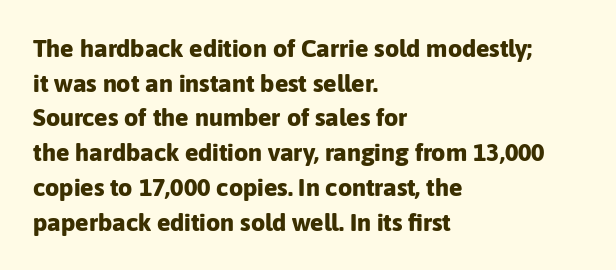
Q: Is the text bold? A: Yes.
Q: Is the text italic (slanted)? A: No, it is upright.
Q: Is the text underlined? A: No.
Q: How is the paragraph aligned? A: Left-aligned.
Q: Is the spacing between letters normal or unusually wide? A: Normal.
Q: Is the spacing between lines tight, normal or loose? A: Normal.
